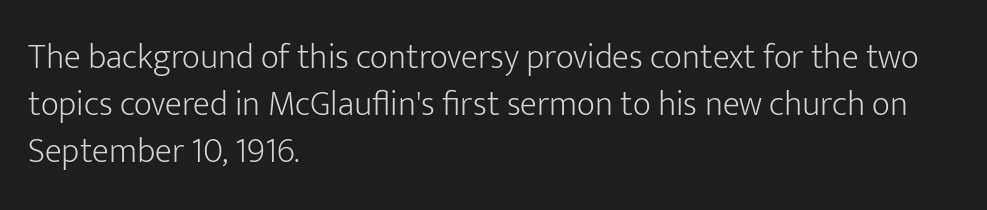
Q: Is the text bold? A: No.
Q: Is the text italic (slanted)? A: No, it is upright.
Q: Is the typeface a serif or a sans-serif typeface? A: Sans-serif.
Q: Is the text underlined? A: No.
Q: How is the paragraph aligned? A: Left-aligned.
Q: Is the spacing between letters normal or unusually wide? A: Normal.
Q: Is the spacing between lines tight, normal or loose? A: Normal.
Q: Width (condensed, normal, or wide)? A: Normal.
Q: Stroke contrast? A: Low.
Q: x-height? A: Medium.
Q: Monospaced? A: No.
